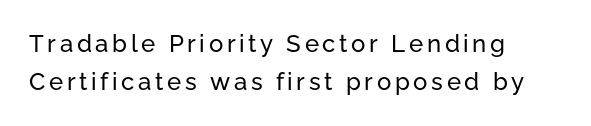
The image shows 24 px text type, upright; set left-aligned, normal line spacing (1.59x), not underlined.
